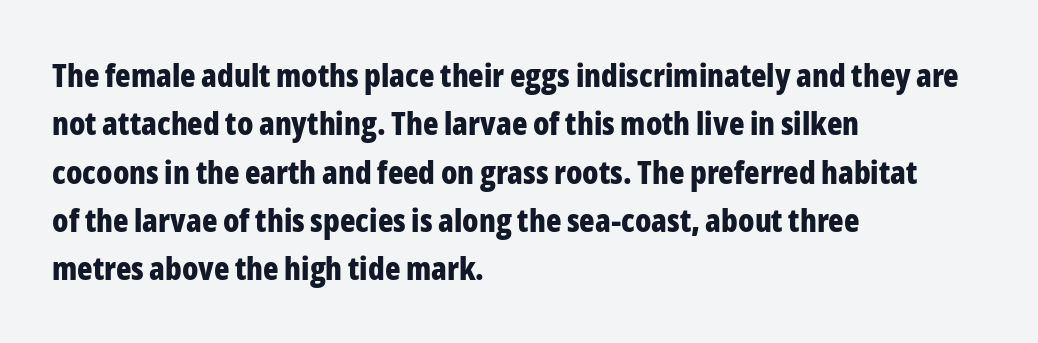
In terms of leading, this rendering sits right in the middle. Heft: maximum for text — a bold. This rendering features lettering with no underline. This rendering employs a face without finishing strokes, i.e., a sans-serif. The text block is weighted toward the left margin, trailing off unevenly rightward.
